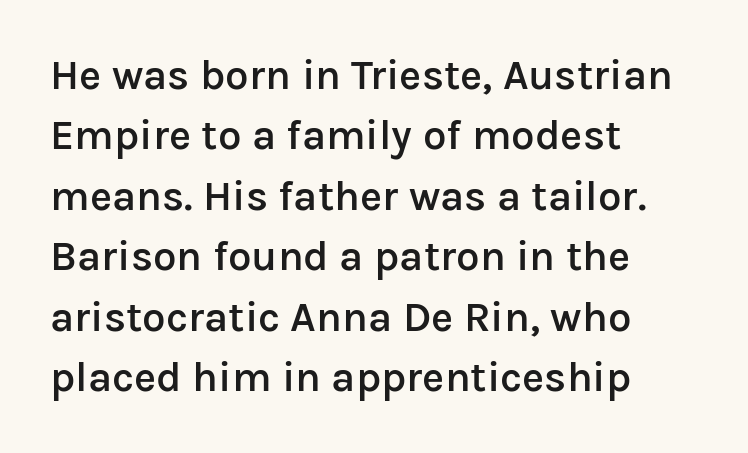
The image shows 42 px semibold sans-serif type, upright; set left-aligned, normal line spacing (1.44x), normal letter spacing, not underlined; low stroke contrast and a medium x-height.
